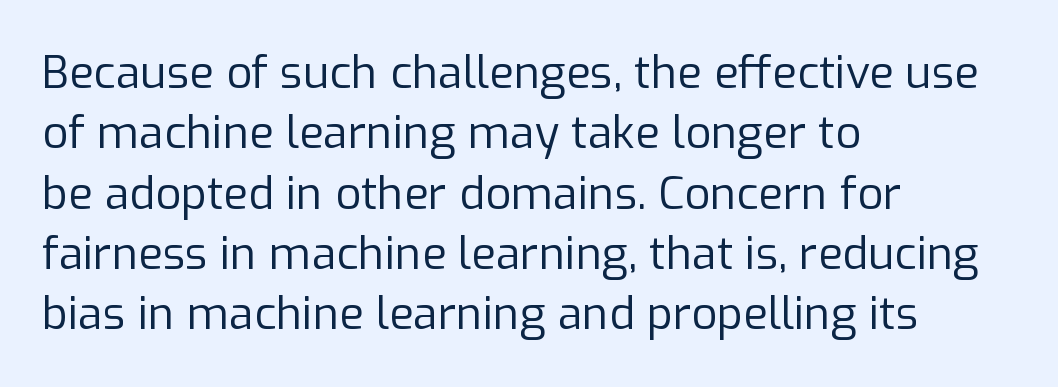
The image shows 45 px regular-weight sans-serif type, upright; set left-aligned, normal line spacing (1.34x), normal letter spacing, not underlined; low stroke contrast and a medium x-height.
